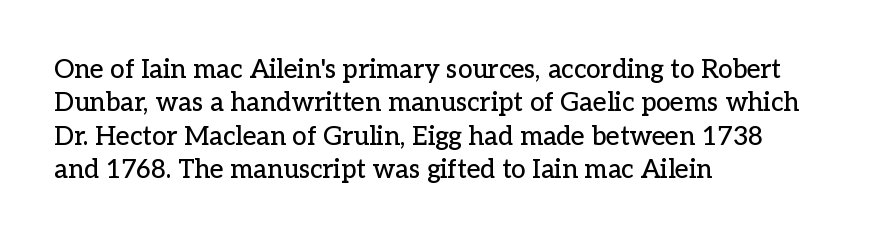
{"italic": "no", "underline": "no", "align": "left", "line_spacing": "normal", "line_spacing_ratio": 1.28, "letter_spacing": "normal", "letter_spacing_em": 0.0, "glyph_px": 26}
